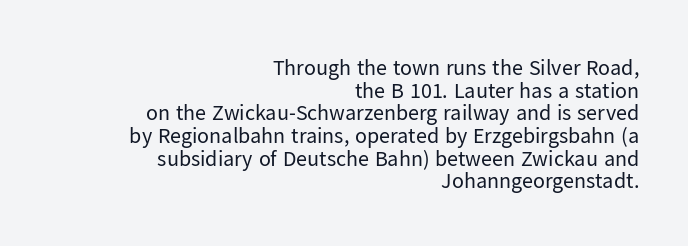
Q: Is the text bold? A: No.
Q: Is the text italic (slanted)? A: No, it is upright.
Q: Is the text underlined? A: No.
Q: How is the paragraph aligned? A: Right-aligned.
Q: Is the spacing between letters normal or unusually wide? A: Normal.
Q: Is the spacing between lines tight, normal or loose? A: Tight.
